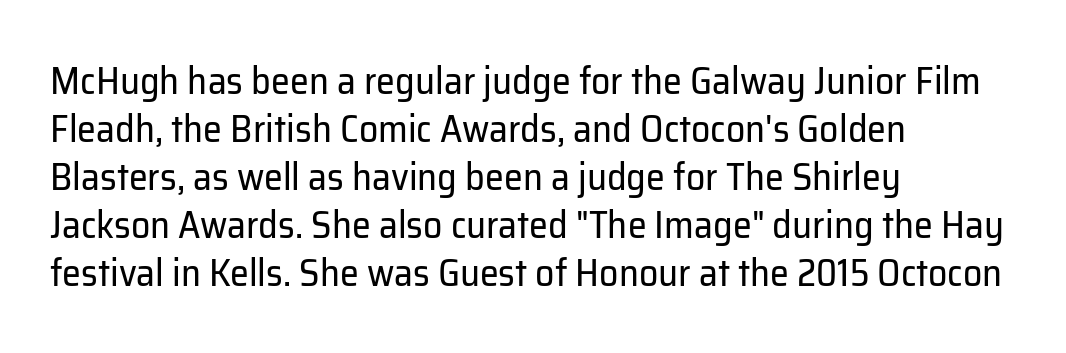
{"serif": "no", "italic": "no", "bold": "no", "weight": "regular", "width": "normal", "stroke_contrast": "low", "x_height": "medium", "monospaced": "no", "underline": "no", "align": "left", "line_spacing": "normal", "line_spacing_ratio": 1.26, "letter_spacing": "normal", "letter_spacing_em": 0.0, "glyph_px": 38}
